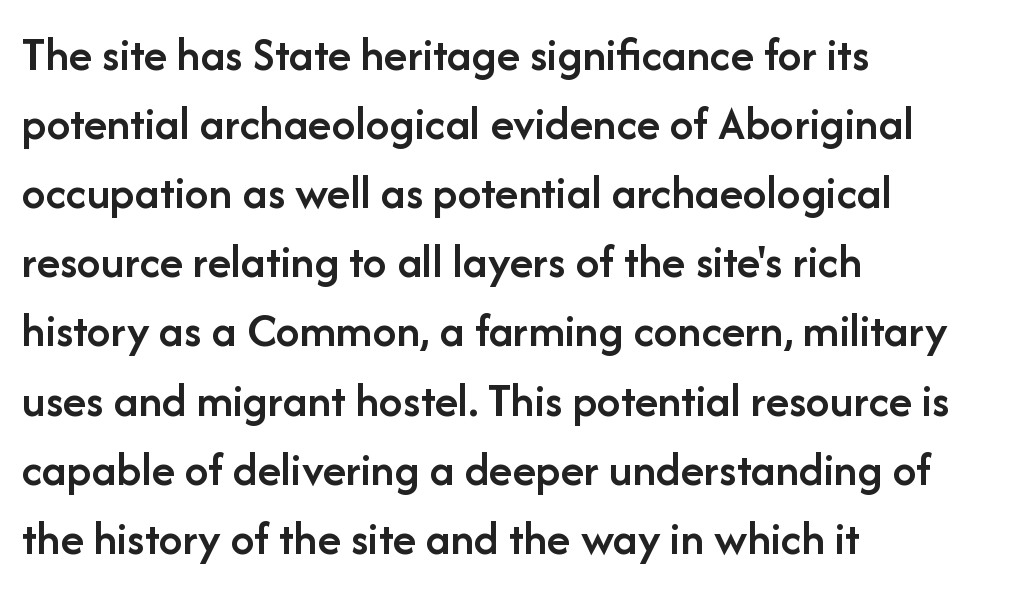
Q: Is the text bold? A: Semi-bold.
Q: Is the text italic (slanted)? A: No, it is upright.
Q: Is the typeface a serif or a sans-serif typeface? A: Sans-serif.
Q: Is the text underlined? A: No.
Q: How is the paragraph aligned? A: Left-aligned.
Q: Is the spacing between letters normal or unusually wide? A: Normal.
Q: Is the spacing between lines tight, normal or loose? A: Normal.
Q: Width (condensed, normal, or wide)? A: Normal.
Q: Stroke contrast? A: Low.
Q: x-height? A: Medium.
Q: Monospaced? A: No.
